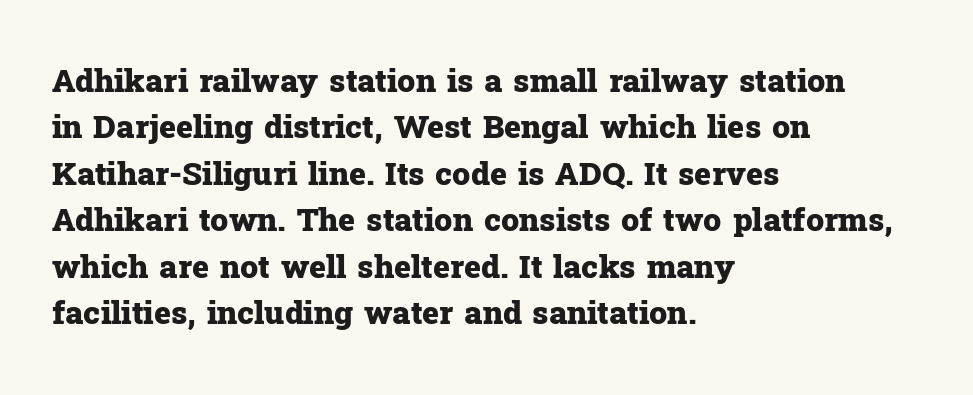
Pretty heavy lettering here — definitely bold. Here the glyphs are tracked normally, forming tight word shapes. The designer left line spacing at the default. The typesetter chose a ragged-right arrangement here. Each letter keeps its own natural width here, so spacing adapts to shape. Beneath every word, the page is bare.
